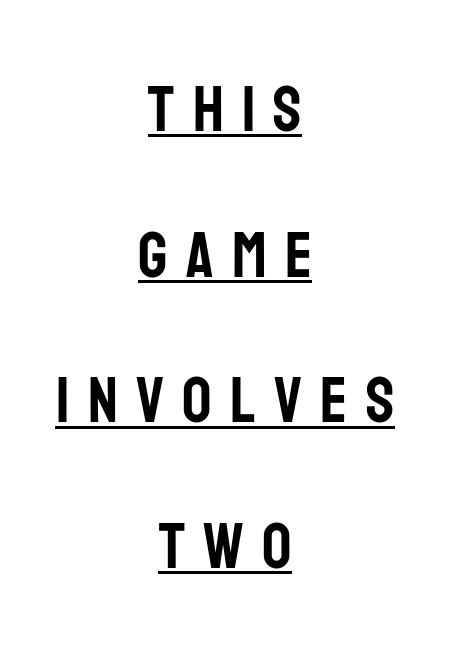
Here the designer chose a conventional face with non-uniform glyph widths. In terms of leading, this rendering errs on the spacious side. Loose tracking; the words dissolve into strings of separated letters. This sample uses a sans-serif face. The passage is arranged like a title page — every line centered. Italic: no, the glyphs are upright roman.
